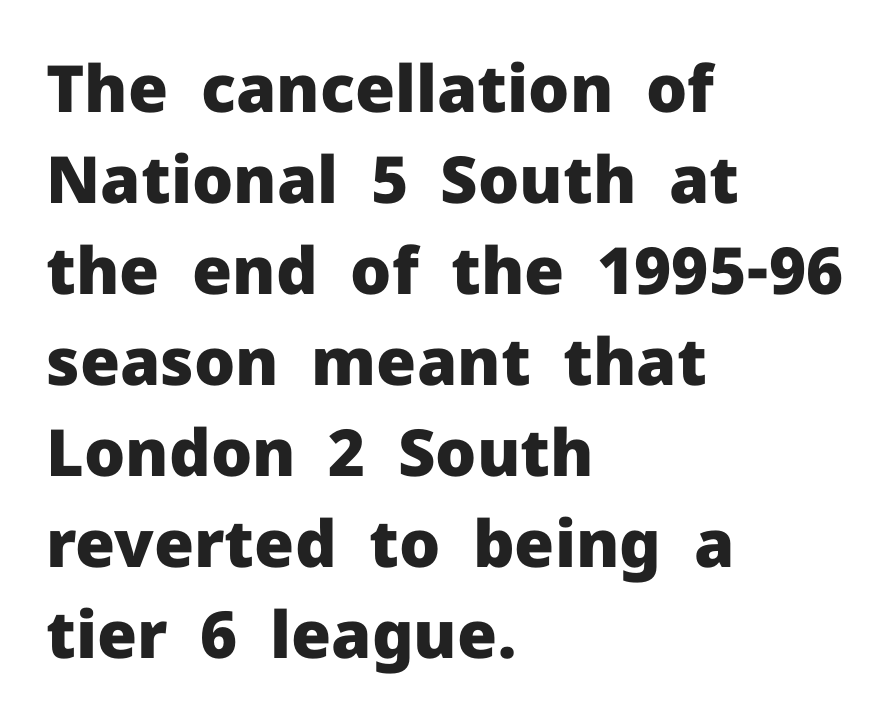
Line starts are locked; line ends wander. This sample uses a sans-serif face. Tracking value appears to be zero — textbook default spacing. Check the space under the baseline: it is left empty.
